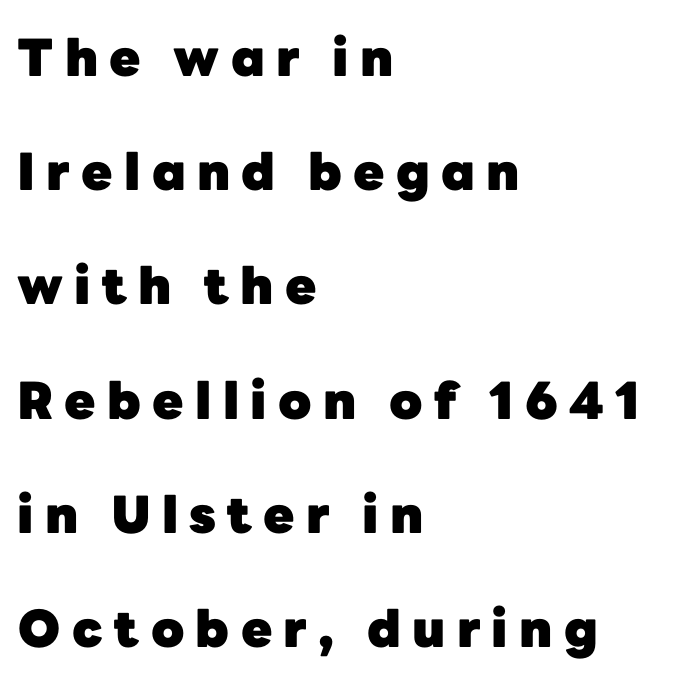
The image shows 51 px heavy sans-serif type, upright; set left-aligned, loose line spacing (2.24x), unusually wide letter spacing (+0.22 em), not underlined; low stroke contrast and a medium x-height.
